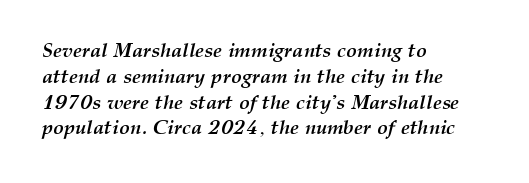
The typography opts for an oblique posture over an upright one. Notice how thick the strokes are: this is what a full bold looks like. In terms of leading, this rendering sits right in the middle. Spacing between characters is what you'd get straight out of the box.
